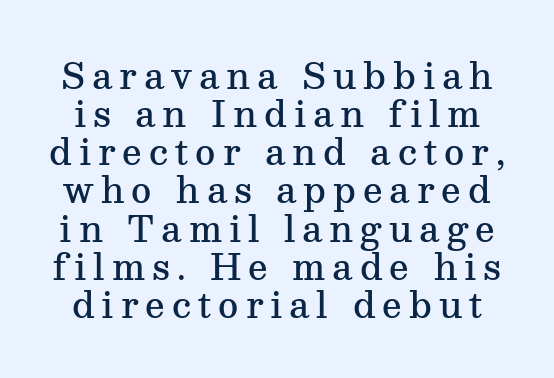
Q: Is the text bold? A: Semi-bold.
Q: Is the text italic (slanted)? A: No, it is upright.
Q: Is the typeface a serif or a sans-serif typeface? A: Serif.
Q: Is the text underlined? A: No.
Q: Is the spacing between letters normal or unusually wide? A: Unusually wide.
Q: Is the spacing between lines tight, normal or loose? A: Tight.
Q: Width (condensed, normal, or wide)? A: Normal.
Q: Stroke contrast? A: Medium.
Q: x-height? A: Medium.
Q: Monospaced? A: No.
